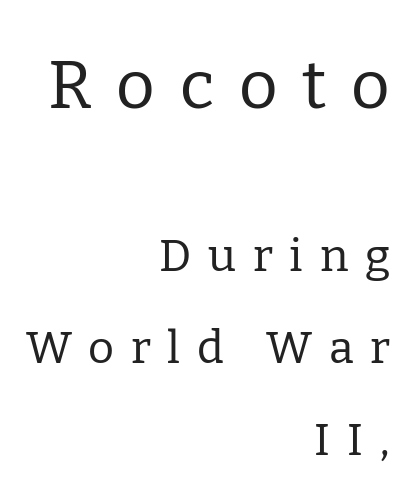
Q: Is the text bold? A: No.
Q: Is the text italic (slanted)? A: No, it is upright.
Q: Is the typeface a serif or a sans-serif typeface? A: Serif.
Q: Is the text underlined? A: No.
Q: How is the paragraph aligned? A: Right-aligned.
Q: Is the spacing between letters normal or unusually wide? A: Unusually wide.
Q: Is the spacing between lines tight, normal or loose? A: Loose.
Q: Which block of text is set in a larger size, the first (top) or the second (bottom)? A: The first (top) one.
Q: Width (condensed, normal, or wide)? A: Normal.
Q: Stroke contrast? A: Low.
Q: x-height? A: Medium.
Q: Monospaced? A: No.
